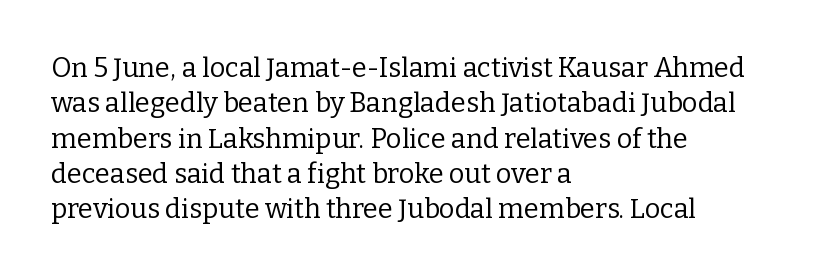
{"italic": "no", "bold": "no", "underline": "no", "align": "left", "line_spacing": "normal", "line_spacing_ratio": 1.31, "letter_spacing": "normal", "letter_spacing_em": 0.0, "glyph_px": 27}
